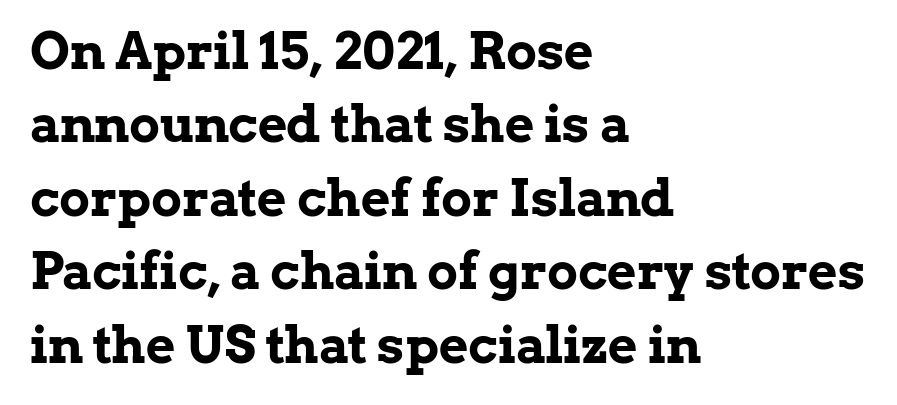
Q: Is the text bold? A: Yes.
Q: Is the text italic (slanted)? A: No, it is upright.
Q: Is the typeface a serif or a sans-serif typeface? A: Serif.
Q: Is the text underlined? A: No.
Q: How is the paragraph aligned? A: Left-aligned.
Q: Is the spacing between letters normal or unusually wide? A: Normal.
Q: Is the spacing between lines tight, normal or loose? A: Normal.
Q: Width (condensed, normal, or wide)? A: Normal.
Q: Stroke contrast? A: Low.
Q: x-height? A: Medium.
Q: Monospaced? A: No.
